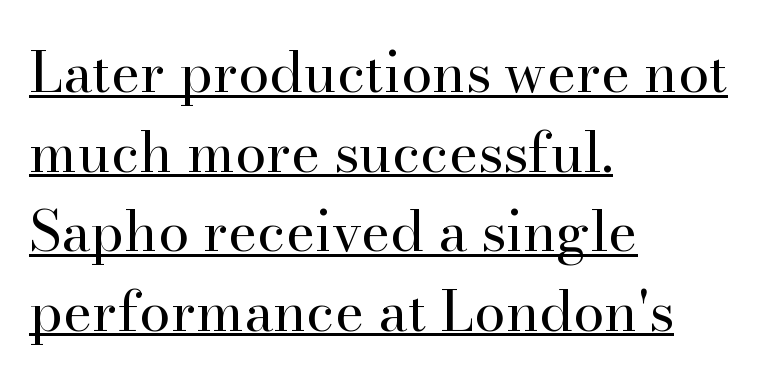
Q: Is the text bold? A: No.
Q: Is the text italic (slanted)? A: No, it is upright.
Q: Is the typeface a serif or a sans-serif typeface? A: Serif.
Q: Is the text underlined? A: Yes.
Q: How is the paragraph aligned? A: Left-aligned.
Q: Is the spacing between letters normal or unusually wide? A: Normal.
Q: Is the spacing between lines tight, normal or loose? A: Normal.
Q: Width (condensed, normal, or wide)? A: Normal.
Q: Stroke contrast? A: High.
Q: x-height? A: Small.
Q: Monospaced? A: No.
